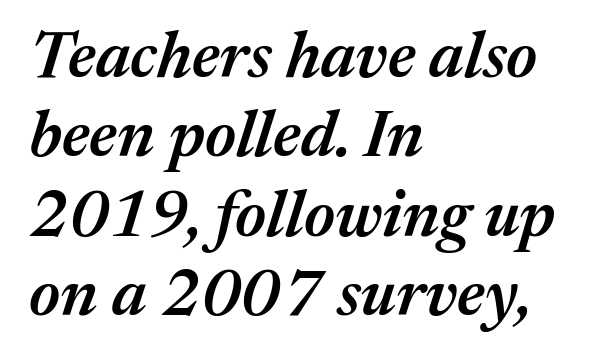
Q: Is the text bold? A: Semi-bold.
Q: Is the text italic (slanted)? A: Yes, it leans right by about 17 degrees.
Q: Is the text underlined? A: No.
Q: How is the paragraph aligned? A: Left-aligned.
Q: Is the spacing between letters normal or unusually wide? A: Normal.
Q: Width (condensed, normal, or wide)? A: Normal.
Q: Stroke contrast? A: Medium.
Q: x-height? A: Medium.
Q: Monospaced? A: No.
